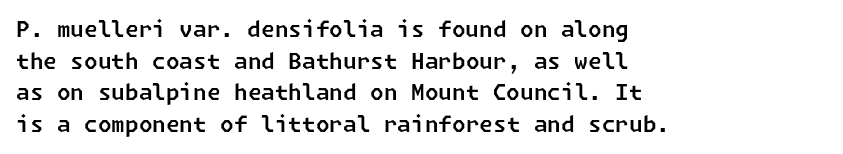
The image shows 22 px text type; set left-aligned, normal line spacing (1.44x), normal letter spacing, not underlined.
